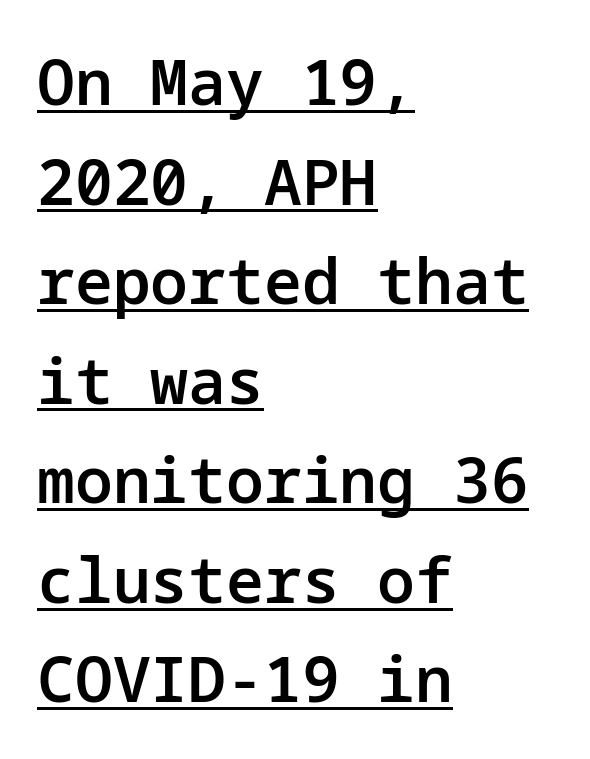
The image shows 63 px semibold sans-serif type, upright; set left-aligned, normal line spacing (1.58x), normal letter spacing, underlined; low stroke contrast and a medium x-height.
